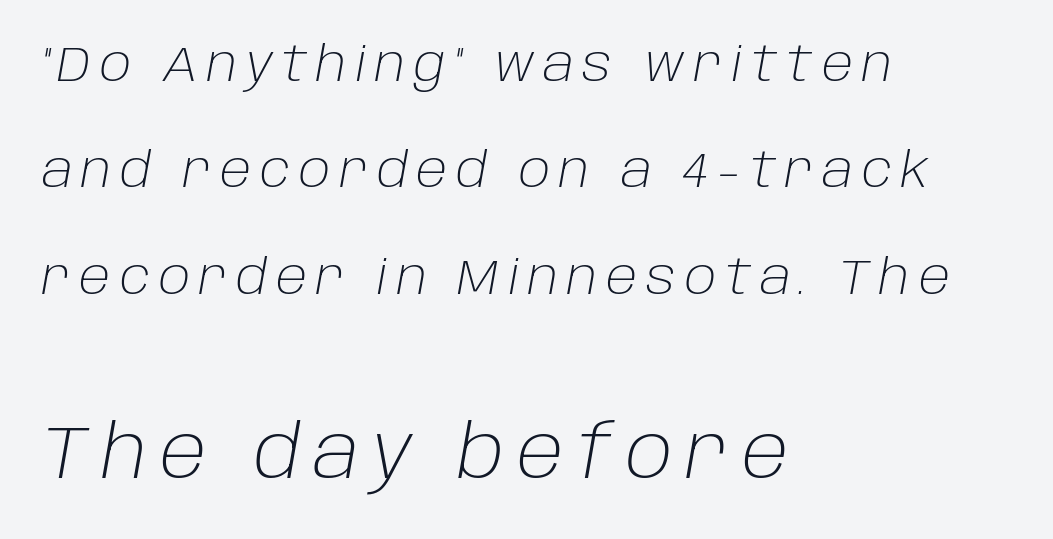
Anything drawn beneath the words? Only blank space. The passage is arranged the way most books set body copy — flush left. Each new line begins a long way beneath the previous one. The letters are slanted; this is an italic face. The passage shown is typed in a proportional face where columns would drift. Top chunk: small. Bottom chunk: large.
